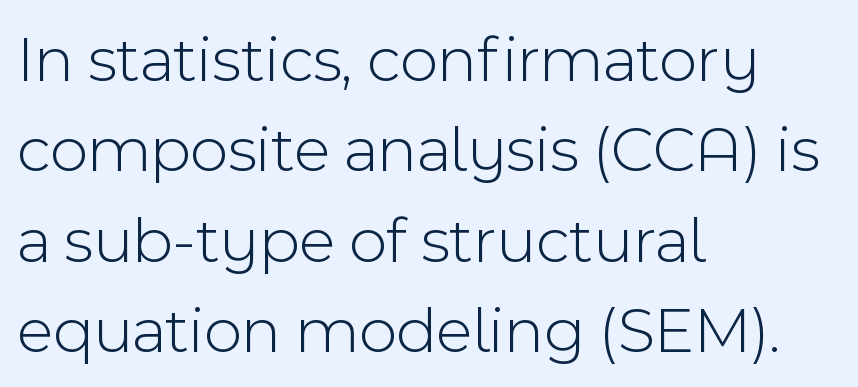
One-word summary of the alignment: left. The characters display no serif detailing; their extremities are plain. Regular leading. The face looks like a standard text weight, possibly lighter. Tracking here is standard; glyphs follow each other at the usual distance. Each row of text sits above clean, open space.
